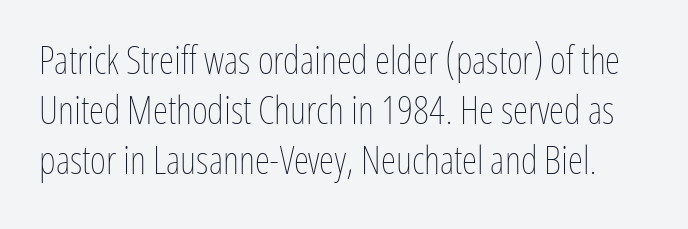
The image shows 39 px thin, condensed type, upright; set normal line spacing (1.28x), normal letter spacing, not underlined; low stroke contrast and a medium x-height.
